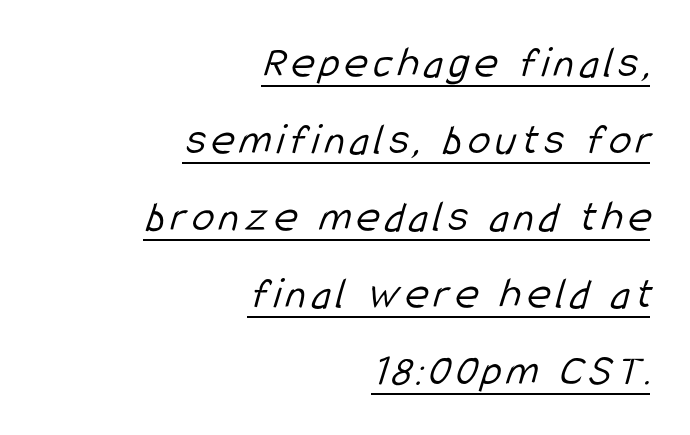
Q: Is the text bold? A: No.
Q: Is the typeface a serif or a sans-serif typeface? A: Sans-serif.
Q: Is the text underlined? A: Yes.
Q: How is the paragraph aligned? A: Right-aligned.
Q: Width (condensed, normal, or wide)? A: Condensed.
Q: Stroke contrast? A: Low.
Q: x-height? A: Medium.
Q: Monospaced? A: No.
